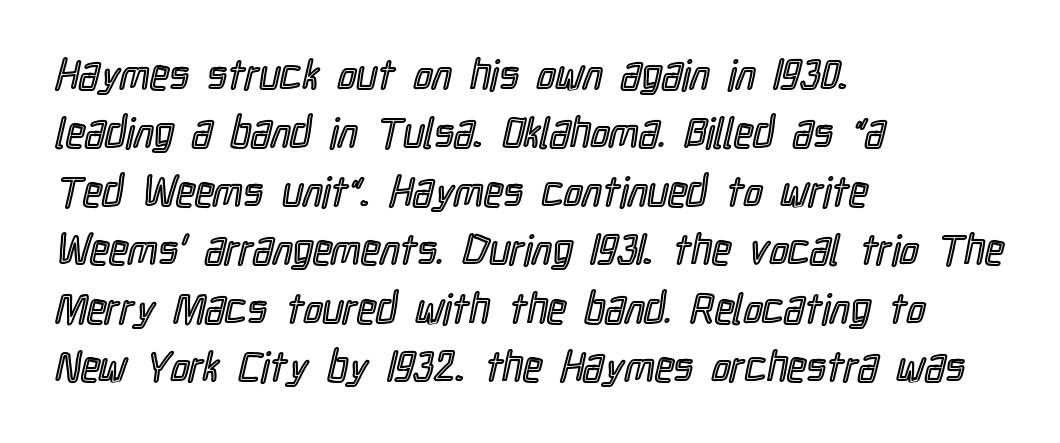
Lines of text with bare space underneath. The letters advance in unequal steps, a hallmark of proportional type. A typesetter would call this leading conventional body-copy spacing. All the whitespace from short lines collects on the right.
